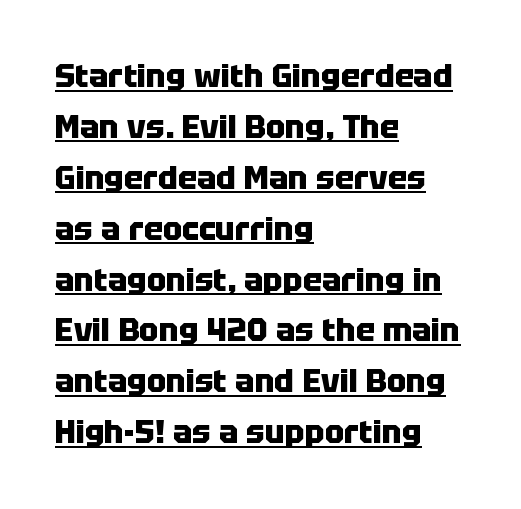
{"serif": "no", "italic": "no", "bold": "yes", "weight": "heavy", "width": "normal", "stroke_contrast": "low", "x_height": "large", "monospaced": "no", "underline": "yes", "align": "left", "line_spacing": "normal", "line_spacing_ratio": 1.59, "letter_spacing": "normal", "letter_spacing_em": 0.0, "glyph_px": 32}
